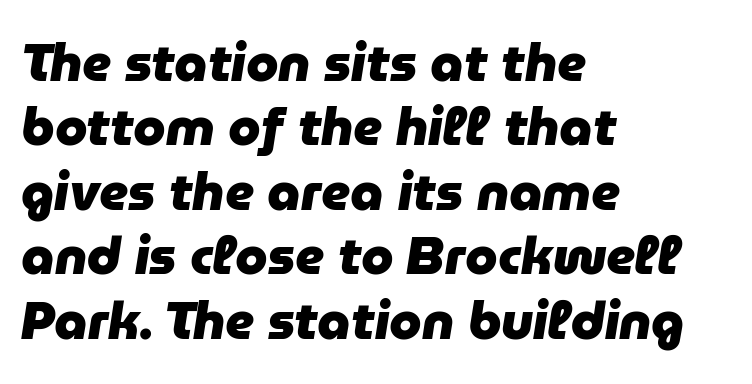
{"italic": "yes", "lean": "right", "slant_degrees": 9, "bold": "yes", "weight": "heavy", "width": "normal", "stroke_contrast": "low", "x_height": "medium", "monospaced": "no", "underline": "no", "align": "left", "line_spacing_ratio": 1.24, "letter_spacing": "normal", "letter_spacing_em": 0.0, "glyph_px": 52}
